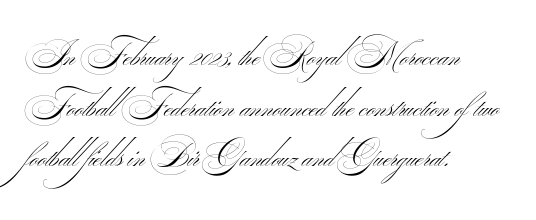
The image shows 34 px thin, wide sans-serif type; set left-aligned, normal line spacing (1.49x), normal letter spacing, not underlined; medium stroke contrast.
